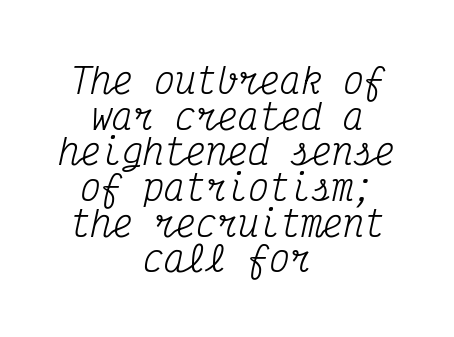
{"serif": "yes", "italic": "yes", "lean": "right", "slant_degrees": 12, "bold": "no", "weight": "regular", "width": "condensed", "stroke_contrast": "medium", "x_height": "medium", "monospaced": "yes", "underline": "no", "align": "center", "line_spacing": "tight", "line_spacing_ratio": 1.02, "letter_spacing": "normal", "letter_spacing_em": 0.0, "glyph_px": 35}
